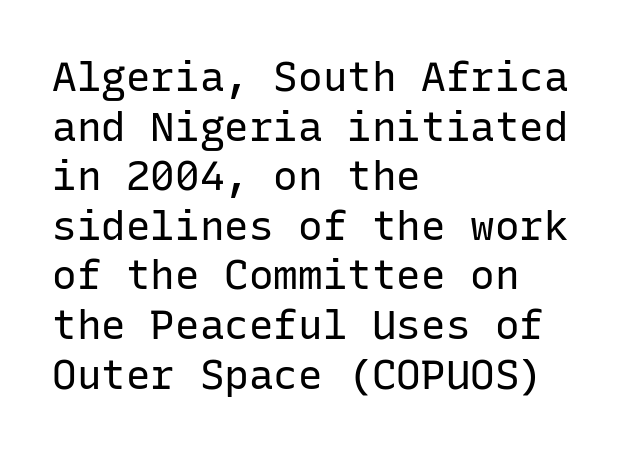
The image shows 41 px regular-weight sans-serif type, upright, monospaced; set left-aligned, line spacing 1.21x, normal letter spacing, not underlined; low stroke contrast and a medium x-height.
